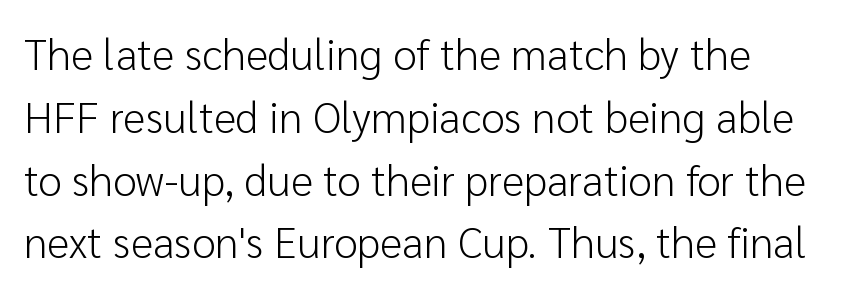
The rendering uses a moderate line-height, typical for paragraphs. Is this a fixed-width face? No — the glyphs have proportional, varying widths. Is the type heavy? It reads as light-to-regular instead. This rendering leaves character spacing at its baseline value. The passage shown is not underscored anywhere. No italicization has been applied; the sample stays upright.
